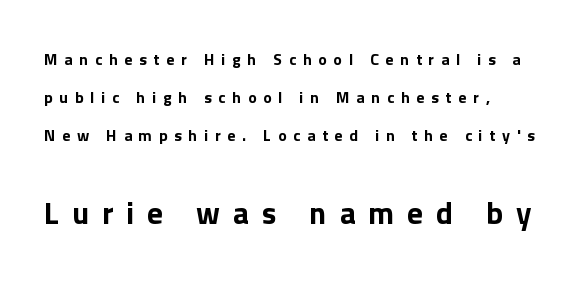
Q: Is the text italic (slanted)? A: No, it is upright.
Q: Is the typeface a serif or a sans-serif typeface? A: Sans-serif.
Q: Is the text underlined? A: No.
Q: How is the paragraph aligned? A: Left-aligned.
Q: Is the spacing between letters normal or unusually wide? A: Unusually wide.
Q: Is the spacing between lines tight, normal or loose? A: Loose.
Q: Which block of text is set in a larger size, the first (top) or the second (bottom)? A: The second (bottom) one.
Q: Width (condensed, normal, or wide)? A: Normal.
Q: Stroke contrast? A: Low.
Q: x-height? A: Medium.
Q: Monospaced? A: No.
